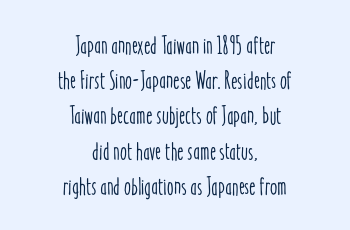
The image shows 25 px text type, upright; set centered, normal line spacing (1.41x), normal letter spacing, not underlined.
